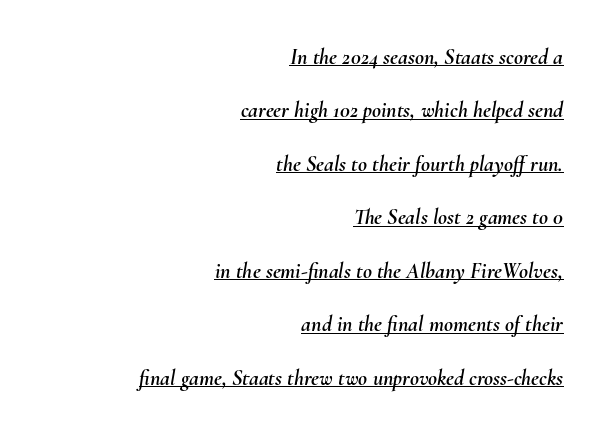
Q: Is the text italic (slanted)? A: Yes, it leans right by about 10 degrees.
Q: Is the text underlined? A: Yes.
Q: How is the paragraph aligned? A: Right-aligned.
Q: Is the spacing between letters normal or unusually wide? A: Normal.
Q: Is the spacing between lines tight, normal or loose? A: Loose.
